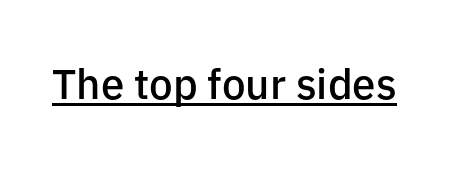
Q: Is the text bold? A: Semi-bold.
Q: Is the text italic (slanted)? A: No, it is upright.
Q: Is the typeface a serif or a sans-serif typeface? A: Sans-serif.
Q: Is the text underlined? A: Yes.
Q: Is the spacing between letters normal or unusually wide? A: Normal.
Q: Width (condensed, normal, or wide)? A: Normal.
Q: Stroke contrast? A: Low.
Q: x-height? A: Medium.
Q: Monospaced? A: No.
